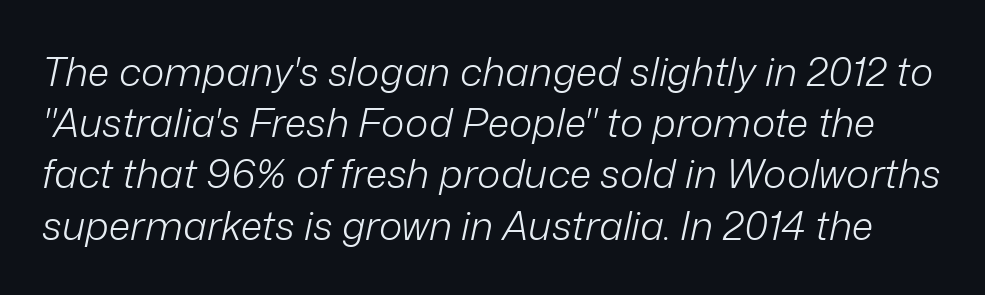
Proportional: the letters do not fall into vertical columns. Rendered with sloped, italic letterforms. The line texture is even and compact thanks to regular tracking. Honestly, there is no underline to notice here at all. The designer left line spacing at the default. The cut favours lightness, reaching ordinary text weight at its darkest.
